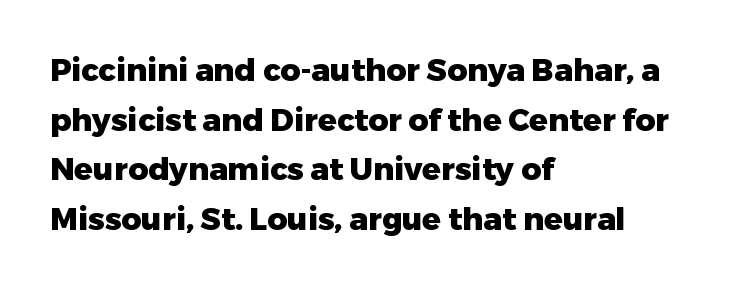
Q: Is the text bold? A: Yes.
Q: Is the text italic (slanted)? A: No, it is upright.
Q: Is the typeface a serif or a sans-serif typeface? A: Sans-serif.
Q: Is the text underlined? A: No.
Q: How is the paragraph aligned? A: Left-aligned.
Q: Is the spacing between letters normal or unusually wide? A: Normal.
Q: Is the spacing between lines tight, normal or loose? A: Normal.
Q: Width (condensed, normal, or wide)? A: Normal.
Q: Stroke contrast? A: Low.
Q: x-height? A: Medium.
Q: Monospaced? A: No.
